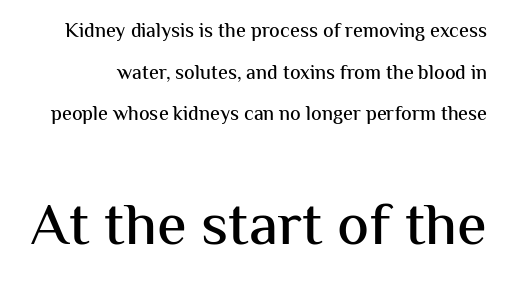
The image shows 60 px sans-serif type, upright; set loose line spacing (2.08x), normal letter spacing, not underlined; the second (bottom) block is 3.0x larger; medium stroke contrast and a medium x-height.
